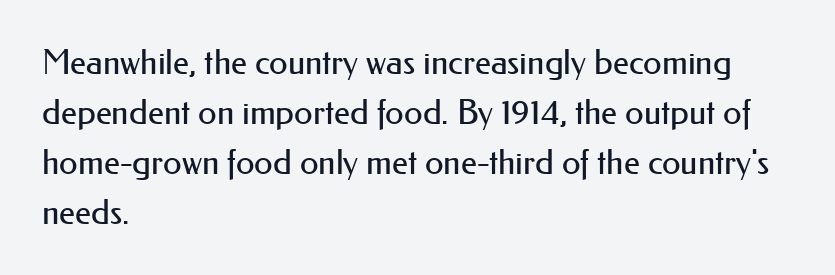
Spacing between characters is what you'd get straight out of the box. These lines were composed using upright roman letters. Line beginnings align vertically; line endings do not. The rendering shows plain stroke endings on the letterforms — a sans-serif design.
